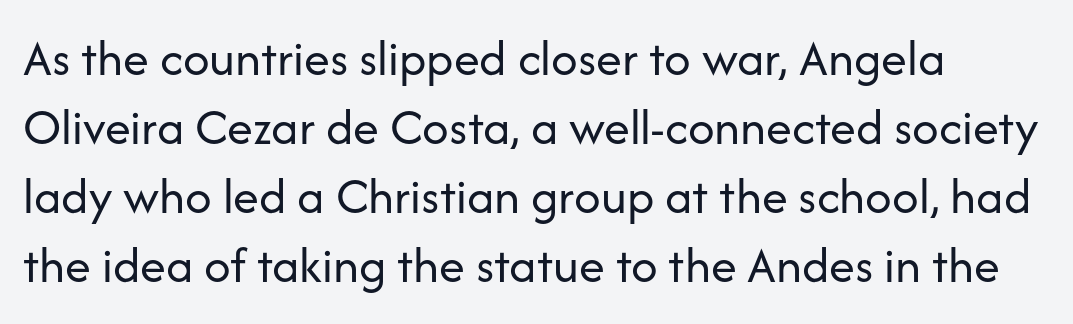
The image shows 52 px regular-weight sans-serif type, upright; set left-aligned, normal line spacing (1.33x), normal letter spacing, not underlined; low stroke contrast and a medium x-height.
